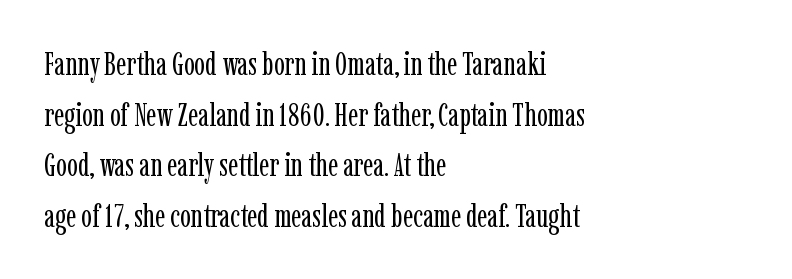
Q: Is the text bold? A: No.
Q: Is the text italic (slanted)? A: No, it is upright.
Q: Is the typeface a serif or a sans-serif typeface? A: Serif.
Q: Is the text underlined? A: No.
Q: How is the paragraph aligned? A: Left-aligned.
Q: Is the spacing between letters normal or unusually wide? A: Normal.
Q: Is the spacing between lines tight, normal or loose? A: Normal.
Q: Width (condensed, normal, or wide)? A: Condensed.
Q: Stroke contrast? A: Low.
Q: x-height? A: Medium.
Q: Monospaced? A: No.
